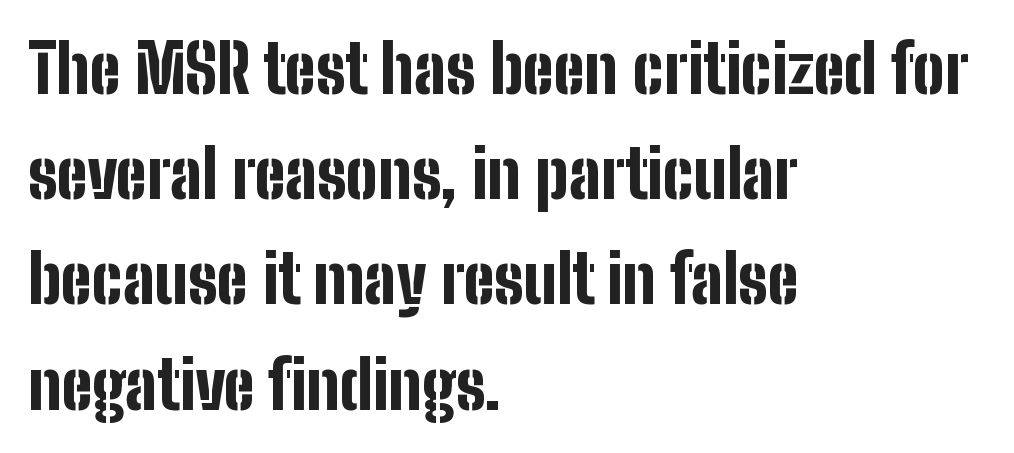
Q: Is the text bold? A: Yes.
Q: Is the text italic (slanted)? A: No, it is upright.
Q: Is the typeface a serif or a sans-serif typeface? A: Sans-serif.
Q: Is the text underlined? A: No.
Q: How is the paragraph aligned? A: Left-aligned.
Q: Is the spacing between letters normal or unusually wide? A: Normal.
Q: Is the spacing between lines tight, normal or loose? A: Normal.
Q: Width (condensed, normal, or wide)? A: Condensed.
Q: Stroke contrast? A: Low.
Q: x-height? A: Medium.
Q: Monospaced? A: No.
